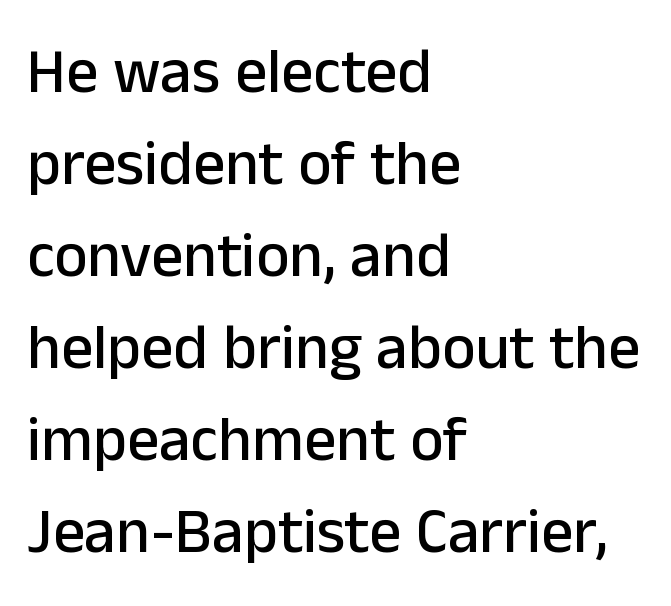
{"serif": "no", "italic": "no", "width": "normal", "stroke_contrast": "low", "x_height": "medium", "monospaced": "no", "underline": "no", "align": "left", "line_spacing": "normal", "line_spacing_ratio": 1.46, "letter_spacing": "normal", "letter_spacing_em": 0.0, "glyph_px": 63}
